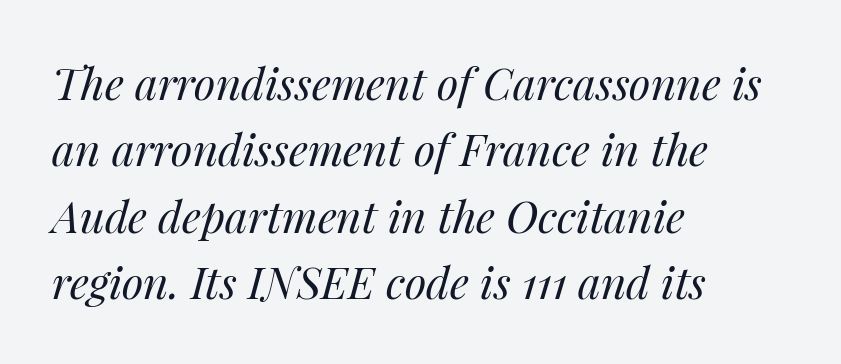
Q: Is the text bold? A: No.
Q: Is the text italic (slanted)? A: Yes, it leans right by about 14 degrees.
Q: Is the text underlined? A: No.
Q: How is the paragraph aligned? A: Left-aligned.
Q: Is the spacing between letters normal or unusually wide? A: Normal.
Q: Is the spacing between lines tight, normal or loose? A: Normal.
Q: Width (condensed, normal, or wide)? A: Normal.
Q: Stroke contrast? A: Medium.
Q: x-height? A: Medium.
Q: Monospaced? A: No.
